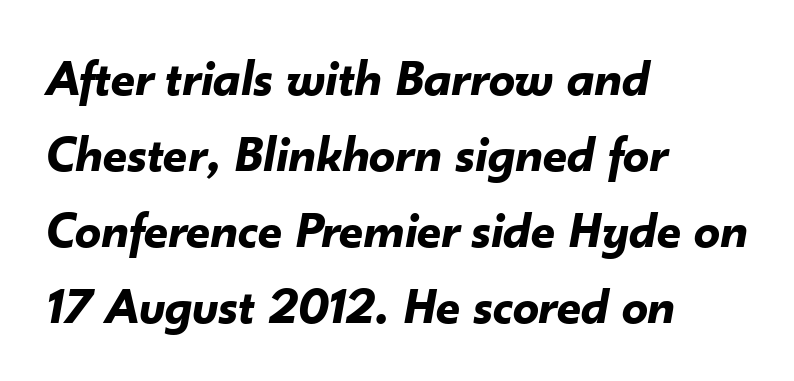
Q: Is the text bold? A: Yes.
Q: Is the text italic (slanted)? A: Yes, it leans right by about 10 degrees.
Q: Is the text underlined? A: No.
Q: How is the paragraph aligned? A: Left-aligned.
Q: Is the spacing between letters normal or unusually wide? A: Normal.
Q: Is the spacing between lines tight, normal or loose? A: Normal.
Q: Width (condensed, normal, or wide)? A: Normal.
Q: Stroke contrast? A: Low.
Q: x-height? A: Small.
Q: Monospaced? A: No.
